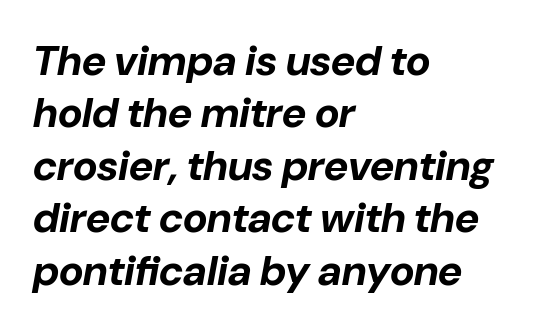
The image shows 42 px bold type, italic (leaning right); set left-aligned, normal line spacing (1.25x), normal letter spacing, not underlined; low stroke contrast and a medium x-height.
